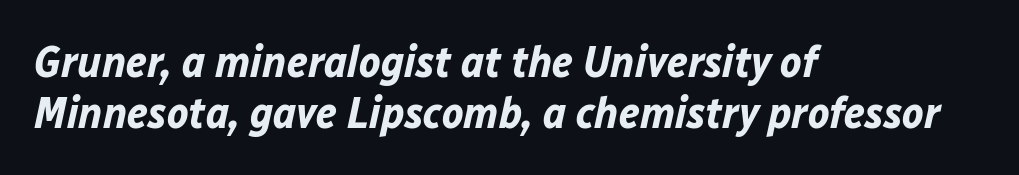
Q: Is the text bold? A: Yes.
Q: Is the text italic (slanted)? A: Yes, it leans right by about 12 degrees.
Q: Is the text underlined? A: No.
Q: How is the paragraph aligned? A: Left-aligned.
Q: Is the spacing between letters normal or unusually wide? A: Normal.
Q: Is the spacing between lines tight, normal or loose? A: Tight.
Q: Width (condensed, normal, or wide)? A: Normal.
Q: Stroke contrast? A: Low.
Q: x-height? A: Medium.
Q: Monospaced? A: No.
